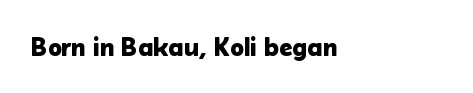
The passage shown is not underscored anywhere. This rendering uses left alignment, leaving the right contour irregular. Every stem runs plumb, perpendicular to the baseline. A typesetter would call this zero additional tracking.
